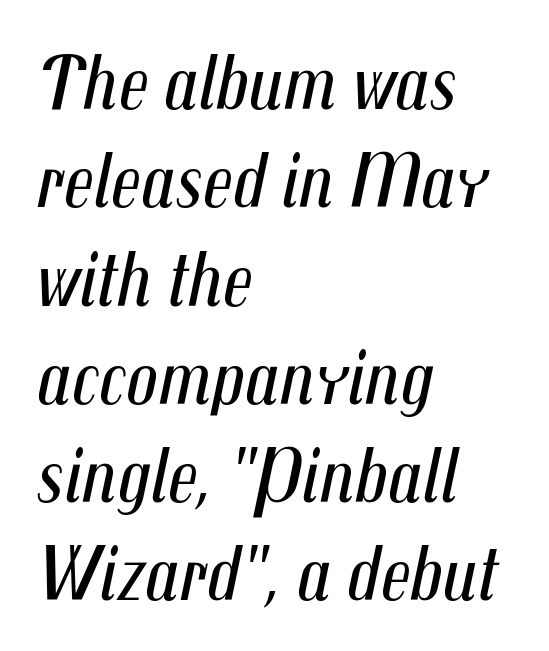
{"italic": "yes", "lean": "right", "slant_degrees": 12, "bold": "no", "weight": "regular", "width": "condensed", "stroke_contrast": "medium", "x_height": "medium", "monospaced": "no", "underline": "no", "align": "left", "line_spacing": "normal", "line_spacing_ratio": 1.26, "letter_spacing": "normal", "letter_spacing_em": 0.0, "glyph_px": 78}
